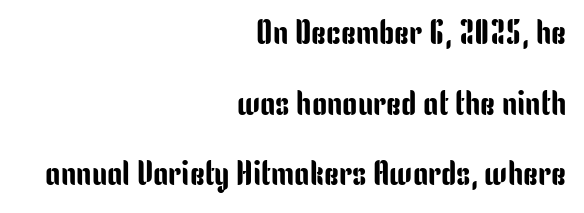
Q: Is the text italic (slanted)? A: No, it is upright.
Q: Is the typeface a serif or a sans-serif typeface? A: Sans-serif.
Q: Is the text underlined? A: No.
Q: How is the paragraph aligned? A: Right-aligned.
Q: Is the spacing between letters normal or unusually wide? A: Normal.
Q: Is the spacing between lines tight, normal or loose? A: Loose.
Q: Width (condensed, normal, or wide)? A: Condensed.
Q: Stroke contrast? A: Low.
Q: x-height? A: Medium.
Q: Monospaced? A: No.
